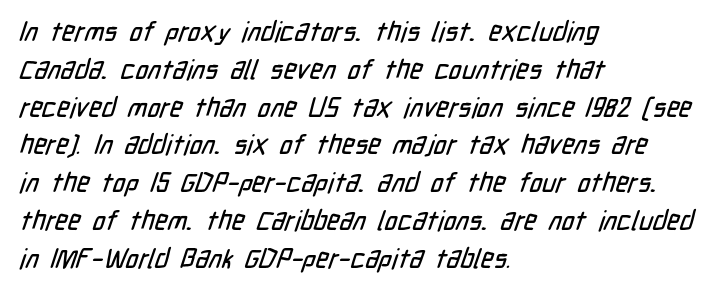
The image shows 27 px text type; set left-aligned, normal line spacing (1.4x), normal letter spacing, not underlined.
